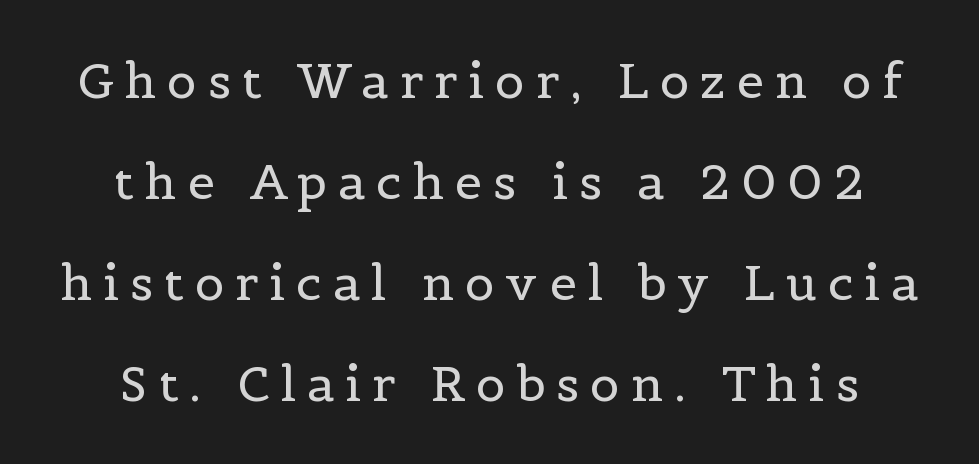
{"serif": "yes", "italic": "no", "bold": "no", "weight": "regular", "width": "normal", "x_height": "medium", "monospaced": "no", "underline": "no", "line_spacing": "loose", "line_spacing_ratio": 2.06, "letter_spacing": "wide", "letter_spacing_em": 0.22, "glyph_px": 49}
